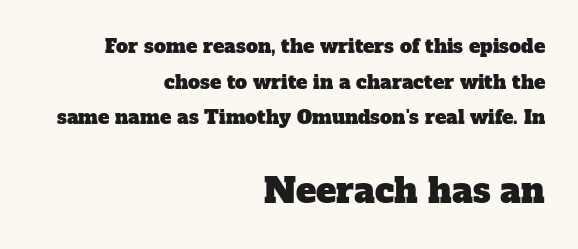
Q: Is the typeface a serif or a sans-serif typeface? A: Serif.
Q: Is the text underlined? A: No.
Q: How is the paragraph aligned? A: Right-aligned.
Q: Is the spacing between letters normal or unusually wide? A: Normal.
Q: Which block of text is set in a larger size, the first (top) or the second (bottom)? A: The second (bottom) one.
Q: Width (condensed, normal, or wide)? A: Normal.
Q: Stroke contrast? A: Low.
Q: x-height? A: Medium.
Q: Monospaced? A: No.
